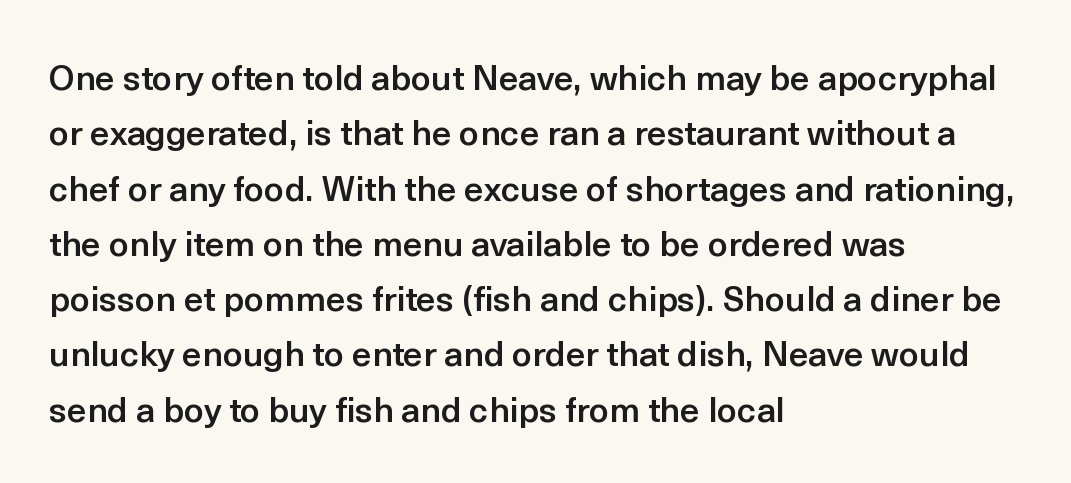
The face used here is proportionally spaced, like ordinary book or web type. Quick note: underline off. No feet cap the strokes, marking this as sans-serif type. It's the straight-up-and-down kind of type.
